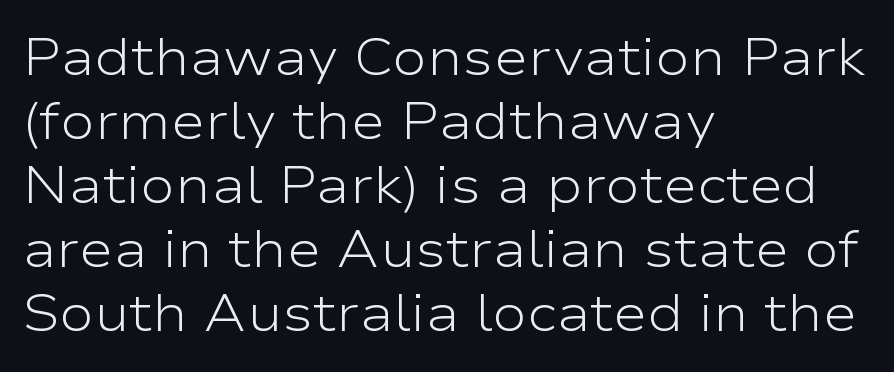
Heaviness? Minimal to ordinary, like unemphasized prose. The face used here is rendered with its standard letterfit. If you drew a ruler down the left edge, every line would touch it. Serifs: no, the terminals of the letterforms are clean. Only glyphs here, with clear space below each row.
